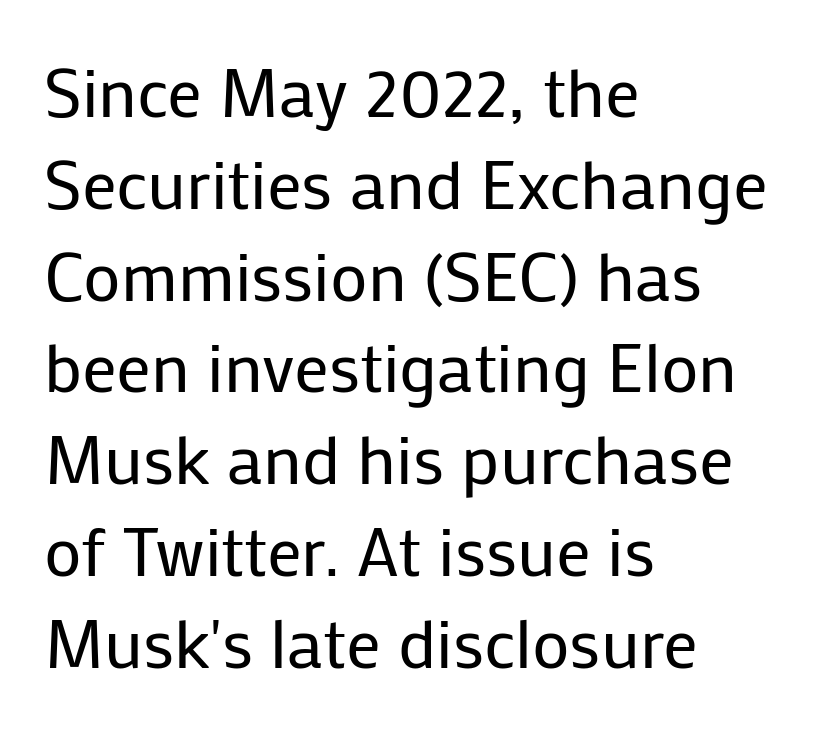
Q: Is the text bold? A: No.
Q: Is the text italic (slanted)? A: No, it is upright.
Q: Is the typeface a serif or a sans-serif typeface? A: Sans-serif.
Q: Is the text underlined? A: No.
Q: How is the paragraph aligned? A: Left-aligned.
Q: Is the spacing between letters normal or unusually wide? A: Normal.
Q: Is the spacing between lines tight, normal or loose? A: Normal.
Q: Width (condensed, normal, or wide)? A: Normal.
Q: Stroke contrast? A: Low.
Q: x-height? A: Medium.
Q: Monospaced? A: No.
